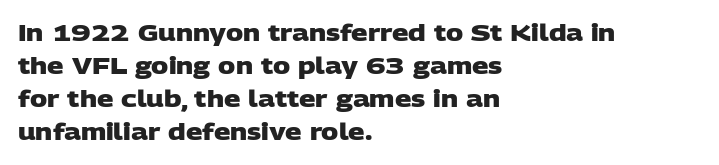
Q: Is the text bold? A: Yes.
Q: Is the text underlined? A: No.
Q: How is the paragraph aligned? A: Left-aligned.
Q: Is the spacing between letters normal or unusually wide? A: Normal.
Q: Is the spacing between lines tight, normal or loose? A: Normal.
